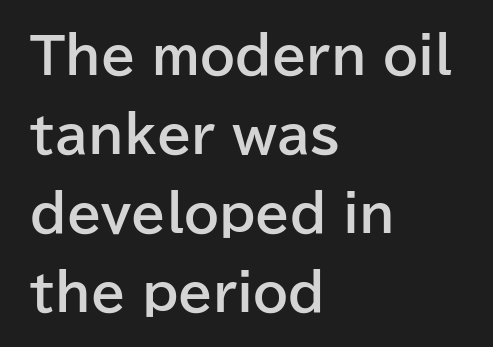
Q: Is the text bold? A: Yes.
Q: Is the text italic (slanted)? A: No, it is upright.
Q: Is the typeface a serif or a sans-serif typeface? A: Sans-serif.
Q: Is the text underlined? A: No.
Q: How is the paragraph aligned? A: Left-aligned.
Q: Is the spacing between letters normal or unusually wide? A: Normal.
Q: Is the spacing between lines tight, normal or loose? A: Normal.
Q: Width (condensed, normal, or wide)? A: Normal.
Q: Stroke contrast? A: Low.
Q: x-height? A: Medium.
Q: Monospaced? A: No.
